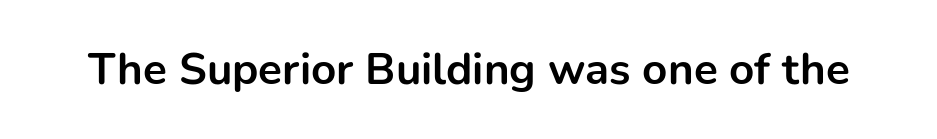
The tracking reads as untouched default to a designer's eye. Only glyphs here, with clear space below each row. The font's upright variant was chosen for this text. Compared with an ordinary text face, these strokes are far heavier — a full bold.
